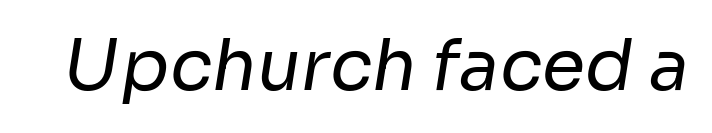
The image shows 70 px regular-weight sans-serif type; set normal letter spacing, not underlined; low stroke contrast and a medium x-height.
